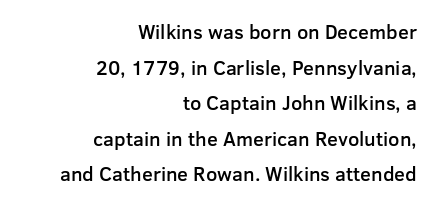
Q: Is the text bold? A: Semi-bold.
Q: Is the text italic (slanted)? A: No, it is upright.
Q: Is the text underlined? A: No.
Q: How is the paragraph aligned? A: Right-aligned.
Q: Is the spacing between letters normal or unusually wide? A: Normal.
